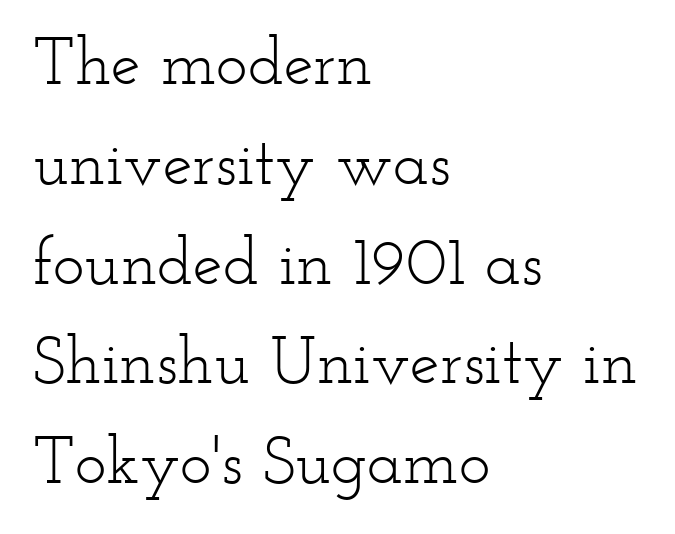
{"serif": "yes", "italic": "no", "bold": "no", "weight": "light", "width": "wide", "stroke_contrast": "low", "x_height": "small", "monospaced": "no", "underline": "no", "align": "left", "line_spacing": "normal", "line_spacing_ratio": 1.49, "letter_spacing": "normal", "letter_spacing_em": 0.0, "glyph_px": 67}
